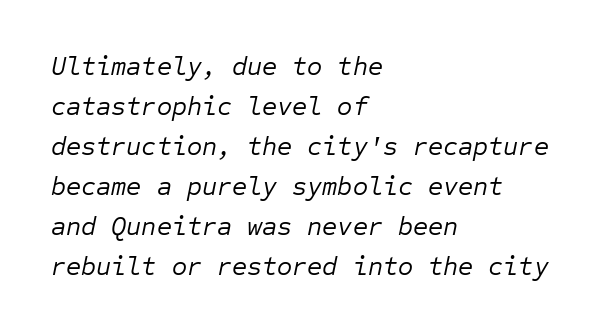
The rendering anchors every line to the left-hand side. Unmarked baselines from the first word to the last. The typesetting does not lean heavy: it is not bold. Observe the lean: these are italic letterforms. Whoever set this chose a conventional vertical rhythm.
